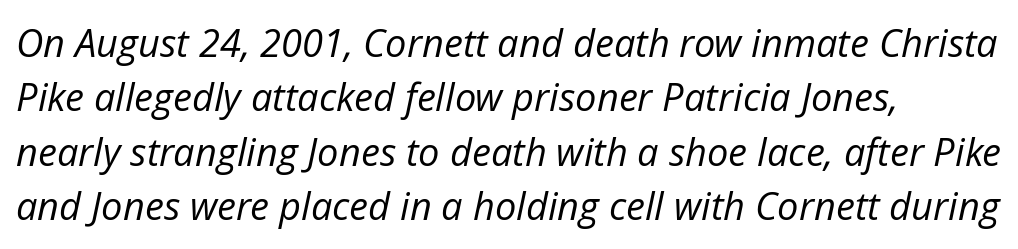
The image shows 38 px regular-weight type, italic (leaning right); set left-aligned, normal line spacing (1.43x), normal letter spacing, not underlined; low stroke contrast and a medium x-height.
